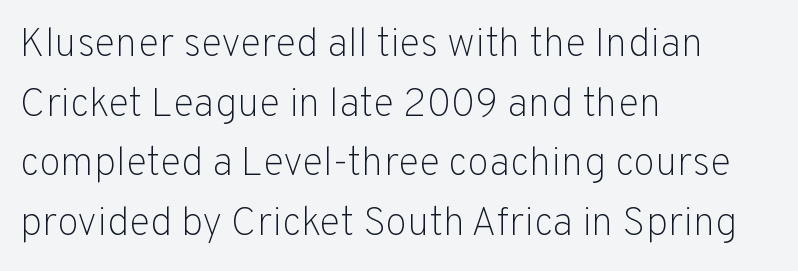
{"serif": "no", "italic": "no", "bold": "no", "weight": "light", "width": "normal", "stroke_contrast": "low", "x_height": "medium", "monospaced": "no", "underline": "no", "align": "left", "line_spacing": "normal", "line_spacing_ratio": 1.49, "letter_spacing": "normal", "letter_spacing_em": 0.0, "glyph_px": 40}
